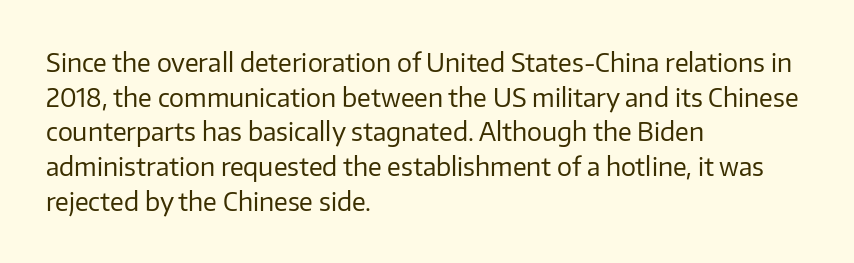
The letters stand straight up with perfectly vertical stems. The typesetter chose a ragged-right arrangement here. What's the leading like? Ordinary, nothing unusual. Nothing unusual about the tracking: characters are spaced as the font intends. Is the stroke heavy? The answer is a plain regular-or-lighter.
